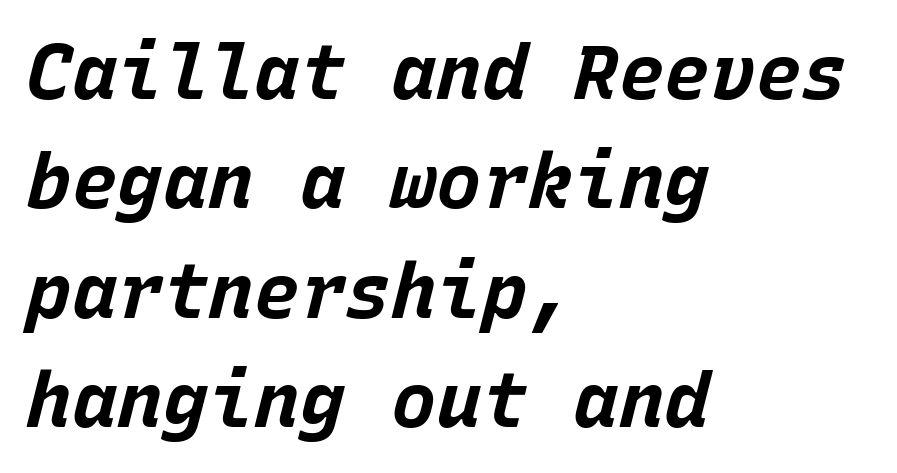
{"italic": "yes", "lean": "right", "slant_degrees": 15, "bold": "yes", "weight": "bold", "width": "normal", "stroke_contrast": "low", "x_height": "large", "monospaced": "yes", "underline": "no", "align": "left", "line_spacing": "normal", "line_spacing_ratio": 1.44, "letter_spacing": "normal", "letter_spacing_em": 0.0, "glyph_px": 76}
